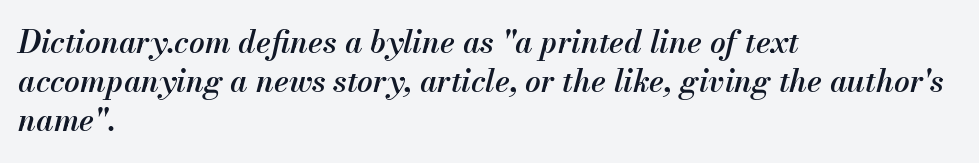
The tracking reads as untouched default to a designer's eye. Quick note: italic. No word sits above an underline. Is there much room between lines? A standard amount, neither cramped nor airy. Character widths vary here, with narrow letters taking less room than wide ones. Is the block centered? No — it sits flush against the left margin.
